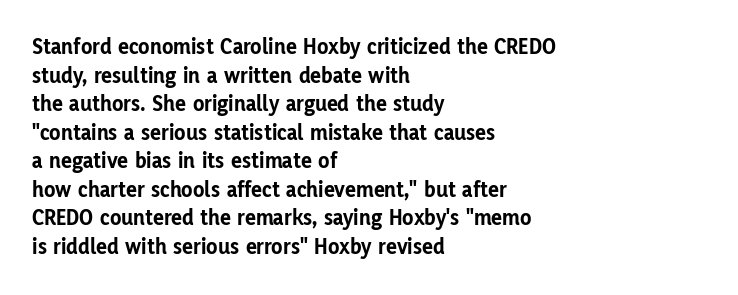
{"italic": "no", "bold": "yes", "underline": "no", "align": "left", "line_spacing_ratio": 1.24, "letter_spacing": "normal", "letter_spacing_em": 0.0, "glyph_px": 23}
